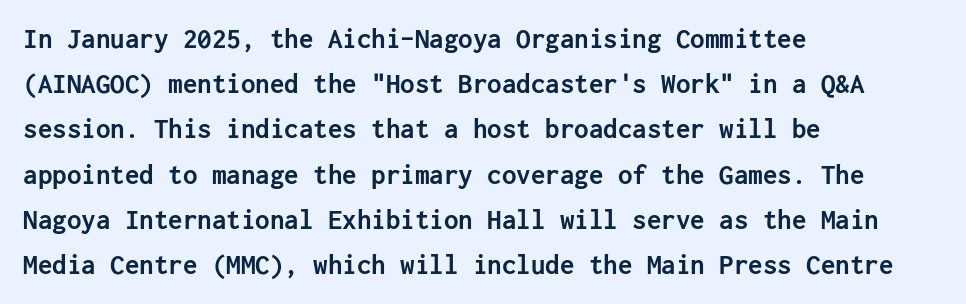
The face used here is a sans, in the tradition of grotesques and geometrics. Set as a true bold cut, around the 700 mark. Spacing between characters is what you'd get straight out of the box. Typeset ragged right — the left edge is the straight one. The gap between lines stays unmarked.
